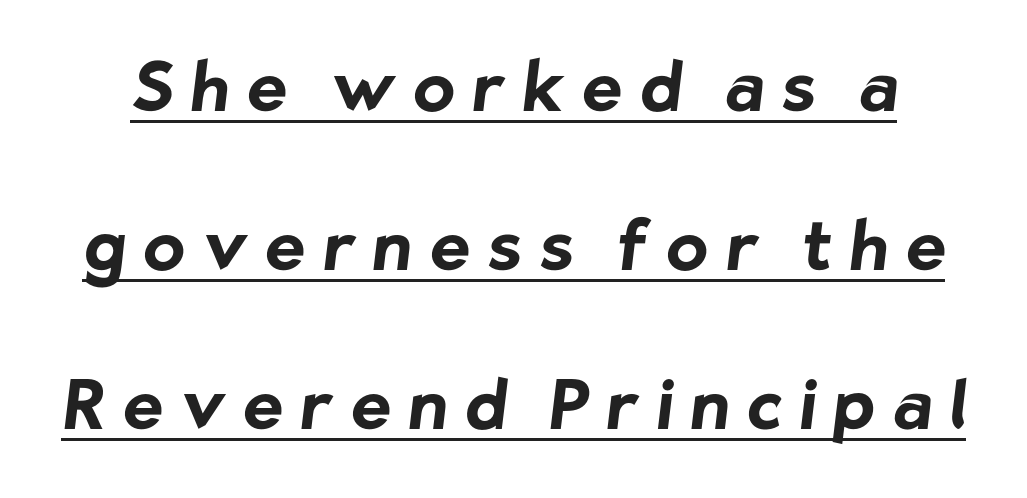
The image shows 68 px bold sans-serif type; set loose line spacing (2.34x), unusually wide letter spacing (+0.26 em), underlined; low stroke contrast and a medium x-height.
